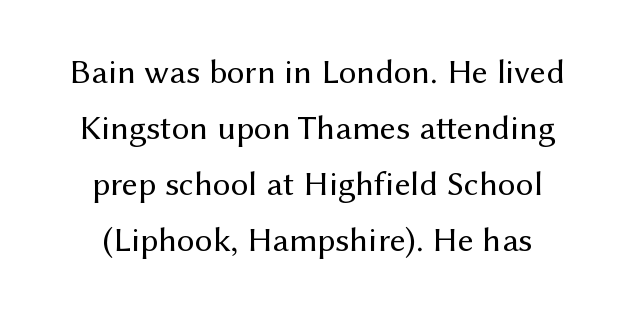
{"serif": "no", "italic": "no", "bold": "no", "weight": "regular", "width": "normal", "stroke_contrast": "medium", "x_height": "medium", "monospaced": "no", "underline": "no", "align": "center", "line_spacing": "normal", "line_spacing_ratio": 1.6, "letter_spacing": "normal", "letter_spacing_em": 0.0, "glyph_px": 35}
